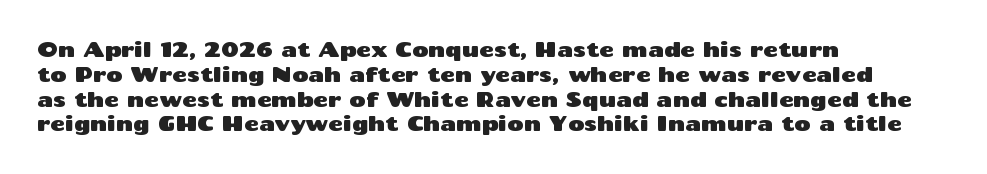
A roman cut, with each character standing at attention. The letters sit at their default tracking, neither squeezed nor spread. Compared with a centered layout, this one pins lines to the left instead. Clear beneath every line of the passage.
